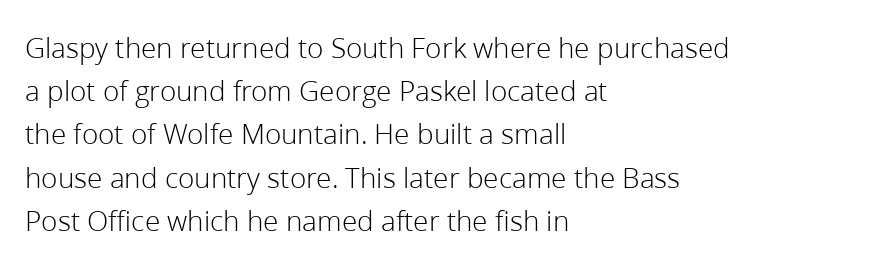
{"serif": "no", "italic": "no", "bold": "no", "weight": "light", "width": "normal", "stroke_contrast": "low", "x_height": "medium", "monospaced": "no", "underline": "no", "align": "left", "line_spacing": "normal", "line_spacing_ratio": 1.44, "letter_spacing": "normal", "letter_spacing_em": 0.0, "glyph_px": 30}
